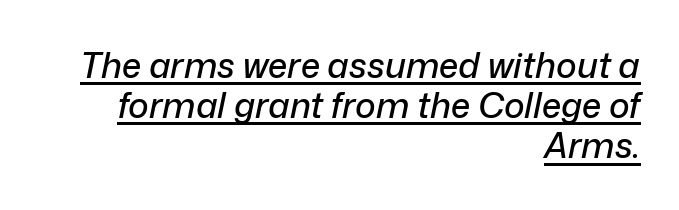
The image shows 35 px text type, italic (leaning right); set right-aligned, tight line spacing (1.15x), normal letter spacing, underlined; low stroke contrast and a medium x-height.
